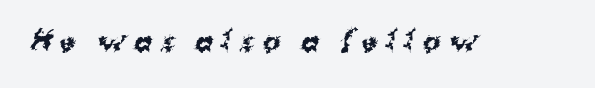
Clear beneath every line of the passage. Does extra space separate the letters? Yes, quite a lot of it. Every letter is thick-stroked: bold, no question.
